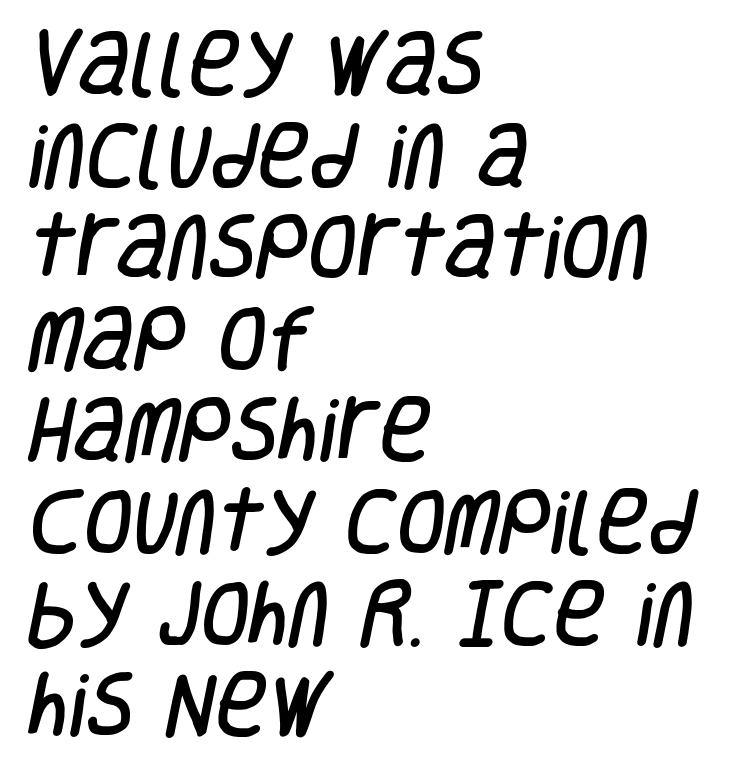
The image shows 71 px condensed sans-serif type; set left-aligned, normal line spacing (1.29x), normal letter spacing, not underlined; low stroke contrast and a large x-height.
